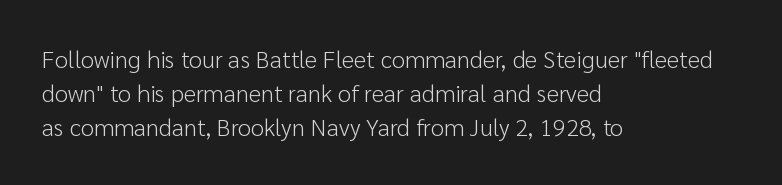
Just letters on the line, the space beneath them empty. The lines sit at an ordinary, default distance from one another. Reading down the block, your eye returns to a fixed left position each line. Think standard paragraph weight, or any step lighter than that.
